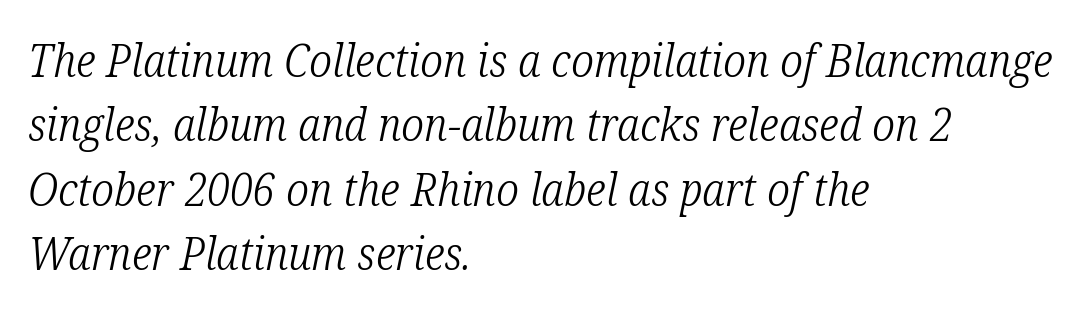
No extra ink here — the face is not bold. The font family rendered here belongs to the serif group. Notice how the passage keeps a crisp vertical edge on the left only. These lines were composed using italics. A typesetter would call this proportional, since set widths differ per character. Interline gaps are of average width in this sample.
